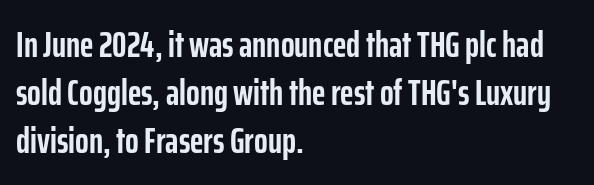
{"serif": "no", "italic": "no", "bold": "yes", "weight": "semibold", "width": "condensed", "stroke_contrast": "low", "x_height": "medium", "monospaced": "no", "underline": "no", "align": "left", "line_spacing": "normal", "line_spacing_ratio": 1.33, "letter_spacing": "normal", "letter_spacing_em": 0.0, "glyph_px": 36}
